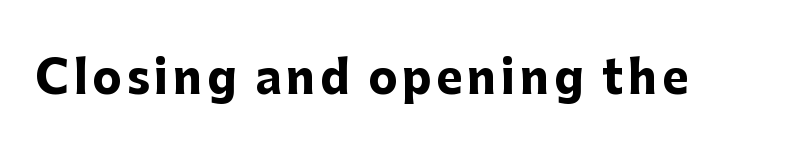
Nobody drew a line under any word here. Think of a printed novel: that variable character pitch is what you see here. Chunky letters — that's bold for sure. Unlike italic type, these characters show no tilt at all. The designer went with a sans here, leaving each stem footless.
